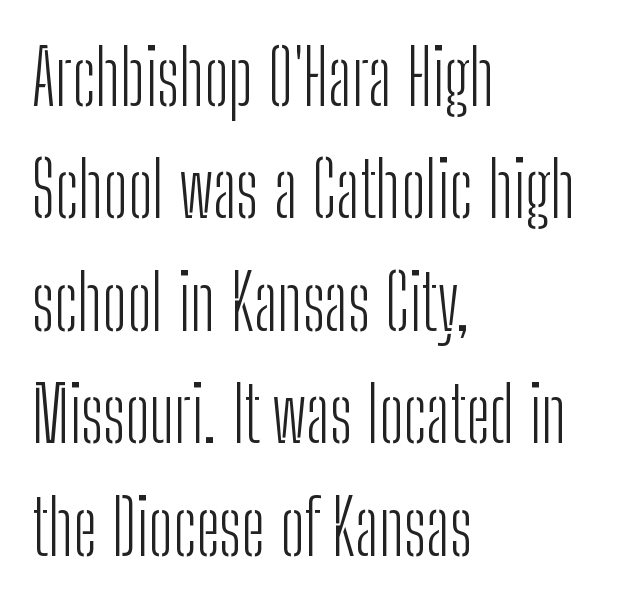
Q: Is the text bold? A: No.
Q: Is the text italic (slanted)? A: No, it is upright.
Q: Is the typeface a serif or a sans-serif typeface? A: Sans-serif.
Q: Is the text underlined? A: No.
Q: How is the paragraph aligned? A: Left-aligned.
Q: Is the spacing between letters normal or unusually wide? A: Normal.
Q: Is the spacing between lines tight, normal or loose? A: Normal.
Q: Width (condensed, normal, or wide)? A: Condensed.
Q: Stroke contrast? A: Low.
Q: x-height? A: Medium.
Q: Monospaced? A: No.
